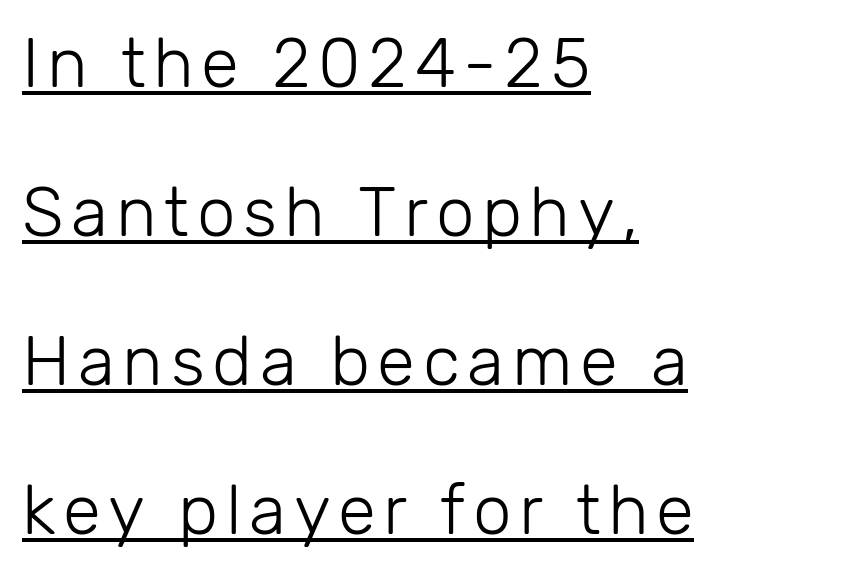
Q: Is the text bold? A: No.
Q: Is the text italic (slanted)? A: No, it is upright.
Q: Is the typeface a serif or a sans-serif typeface? A: Sans-serif.
Q: Is the text underlined? A: Yes.
Q: How is the paragraph aligned? A: Left-aligned.
Q: Is the spacing between lines tight, normal or loose? A: Loose.
Q: Width (condensed, normal, or wide)? A: Normal.
Q: Stroke contrast? A: Low.
Q: x-height? A: Medium.
Q: Monospaced? A: No.
